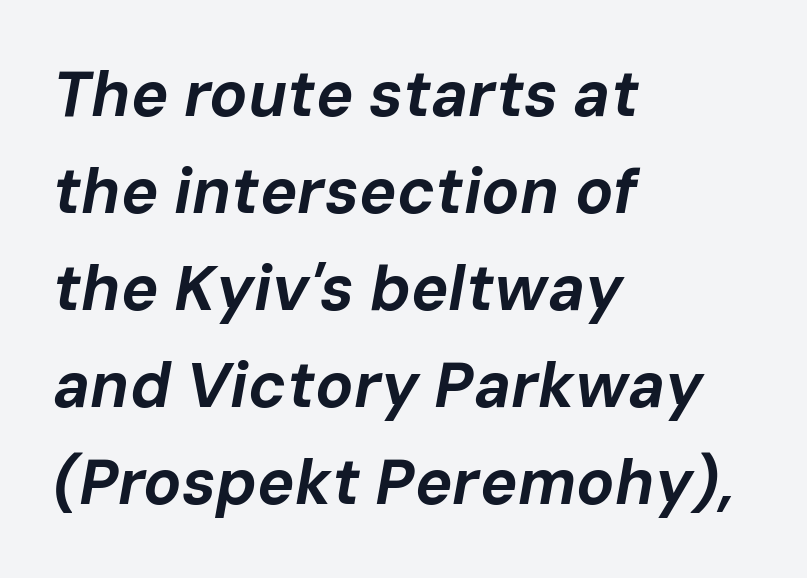
Q: Is the text bold? A: Yes.
Q: Is the text italic (slanted)? A: Yes, it leans right by about 10 degrees.
Q: Is the text underlined? A: No.
Q: How is the paragraph aligned? A: Left-aligned.
Q: Is the spacing between letters normal or unusually wide? A: Normal.
Q: Is the spacing between lines tight, normal or loose? A: Normal.
Q: Width (condensed, normal, or wide)? A: Normal.
Q: Stroke contrast? A: Low.
Q: x-height? A: Medium.
Q: Monospaced? A: No.
